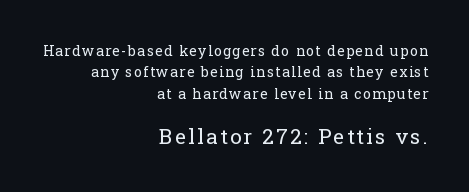
Q: Is the text bold? A: No.
Q: Is the text italic (slanted)? A: No, it is upright.
Q: Is the text underlined? A: No.
Q: How is the paragraph aligned? A: Right-aligned.
Q: Is the spacing between lines tight, normal or loose? A: Normal.
Q: Which block of text is set in a larger size, the first (top) or the second (bottom)? A: The second (bottom) one.
